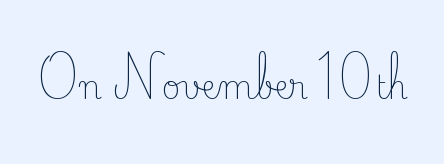
The image shows 32 px light serif type, upright; set normal letter spacing, not underlined; low stroke contrast and a small x-height.
